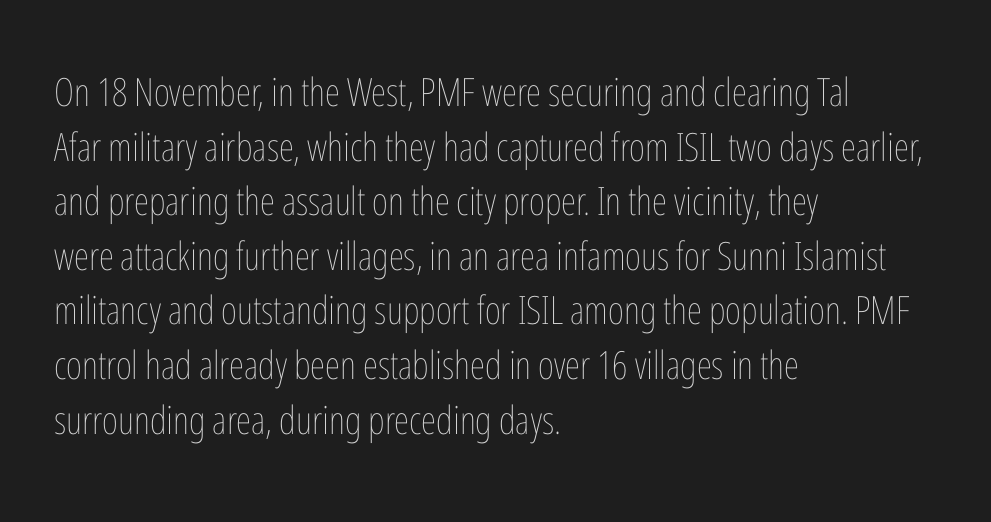
Q: Is the text bold? A: No.
Q: Is the text italic (slanted)? A: No, it is upright.
Q: Is the text underlined? A: No.
Q: How is the paragraph aligned? A: Left-aligned.
Q: Is the spacing between letters normal or unusually wide? A: Normal.
Q: Is the spacing between lines tight, normal or loose? A: Normal.
Q: Width (condensed, normal, or wide)? A: Condensed.
Q: Stroke contrast? A: Low.
Q: x-height? A: Medium.
Q: Monospaced? A: No.
